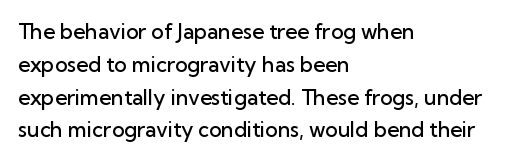
{"italic": "no", "bold": "semi", "underline": "no", "align": "left", "line_spacing": "normal", "line_spacing_ratio": 1.56, "letter_spacing": "normal", "letter_spacing_em": 0.0, "glyph_px": 21}
